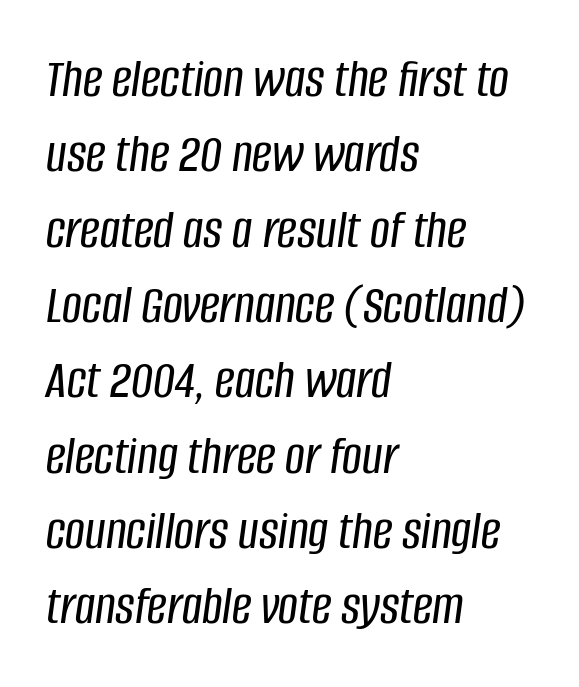
{"italic": "yes", "lean": "right", "slant_degrees": 8, "width": "condensed", "stroke_contrast": "low", "x_height": "large", "monospaced": "no", "underline": "no", "align": "left", "line_spacing": "normal", "line_spacing_ratio": 1.37, "letter_spacing": "normal", "letter_spacing_em": 0.0, "glyph_px": 55}
